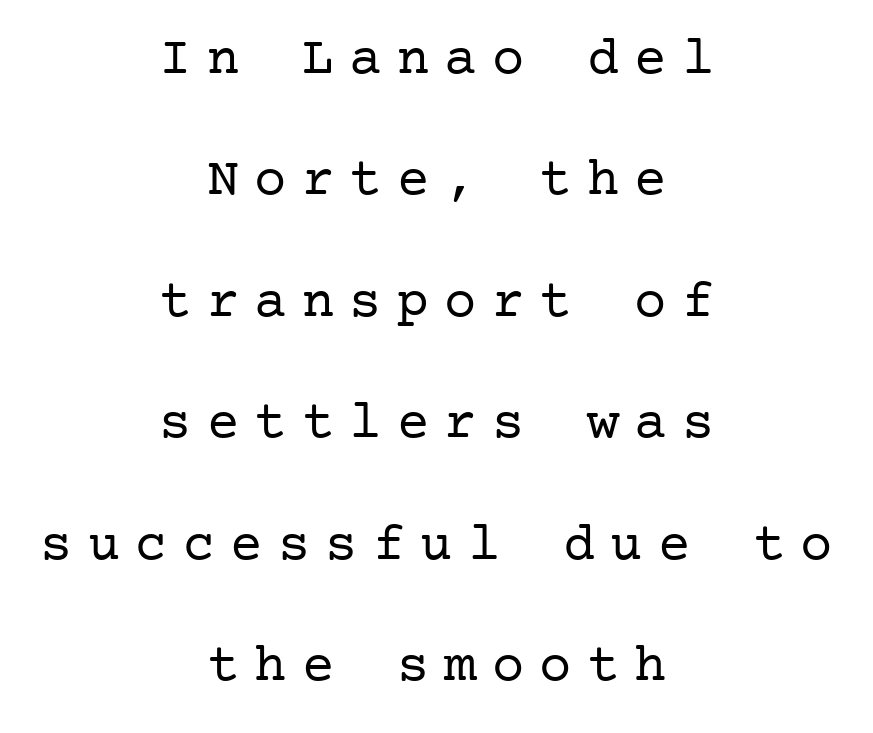
The image shows 54 px regular-weight serif type, upright; set centered, loose line spacing (2.25x), unusually wide letter spacing (+0.28 em), not underlined; low stroke contrast and a medium x-height.
